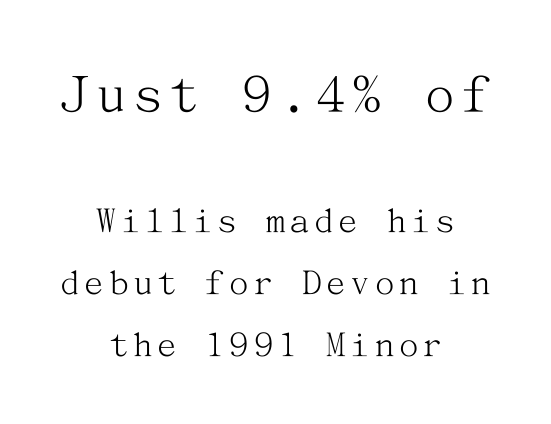
{"serif": "yes", "italic": "no", "bold": "no", "weight": "light", "width": "normal", "stroke_contrast": "medium", "x_height": "medium", "underline": "no", "align": "center", "line_spacing": "normal", "line_spacing_ratio": 1.58, "larger_block": "first", "size_ratio": 1.51, "glyph_px": 59}
